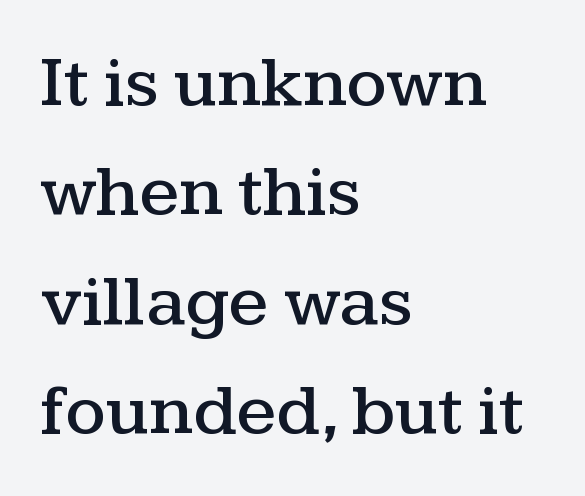
Q: Is the text italic (slanted)? A: No, it is upright.
Q: Is the typeface a serif or a sans-serif typeface? A: Serif.
Q: Is the text underlined? A: No.
Q: How is the paragraph aligned? A: Left-aligned.
Q: Is the spacing between letters normal or unusually wide? A: Normal.
Q: Is the spacing between lines tight, normal or loose? A: Normal.
Q: Width (condensed, normal, or wide)? A: Wide.
Q: Stroke contrast? A: Medium.
Q: x-height? A: Medium.
Q: Monospaced? A: No.
